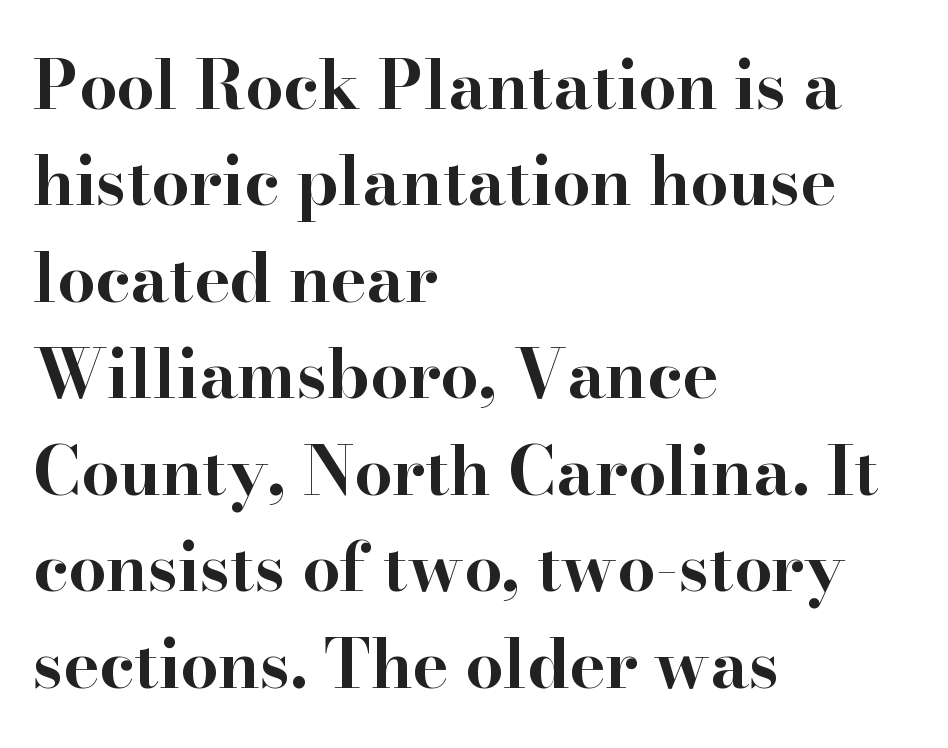
Q: Is the text bold? A: Yes.
Q: Is the text italic (slanted)? A: No, it is upright.
Q: Is the typeface a serif or a sans-serif typeface? A: Serif.
Q: Is the text underlined? A: No.
Q: How is the paragraph aligned? A: Left-aligned.
Q: Is the spacing between letters normal or unusually wide? A: Normal.
Q: Is the spacing between lines tight, normal or loose? A: Normal.
Q: Width (condensed, normal, or wide)? A: Wide.
Q: Stroke contrast? A: High.
Q: x-height? A: Small.
Q: Monospaced? A: No.
